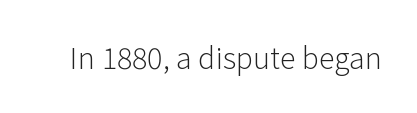
Type without underlining. Are there feet on the stems? There aren't — it's a sans. Spacing verdict: proportional, widths tailored to each character. The letterforms sit shoulder to shoulder at normal distance. The specimen reads as upright at a glance. The strokes carry an ordinary text weight at most.
